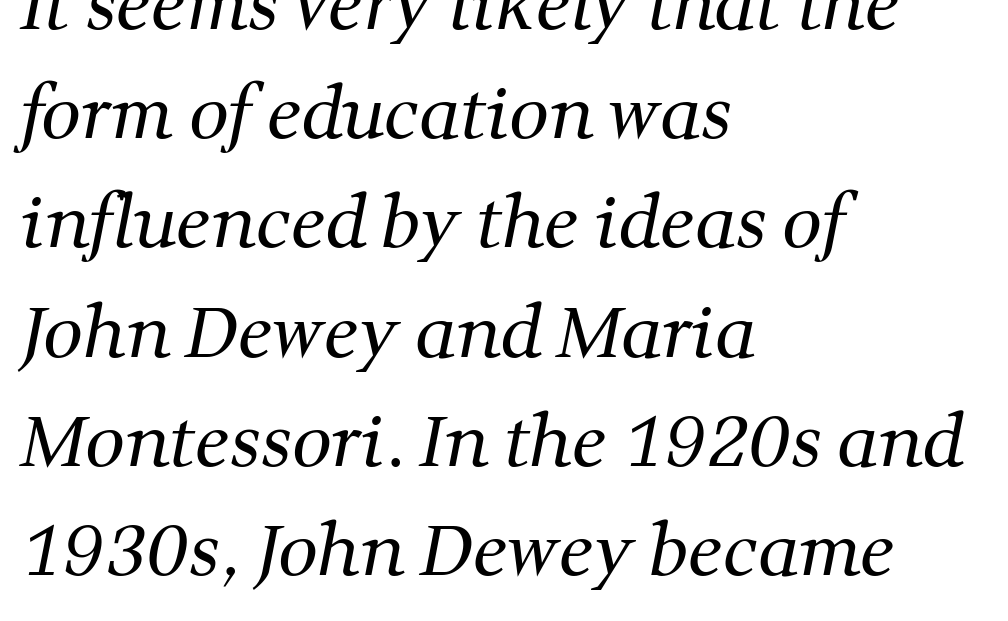
Only glyphs here, with clear space below each row. The vertical gap from one line to the next is medium. This is not heavy type; no bold has been used. Between one letter and the next there's only the usual sliver of space. Spacing verdict: proportional, widths tailored to each character. The paragraph has a hard left edge and a soft right edge.
